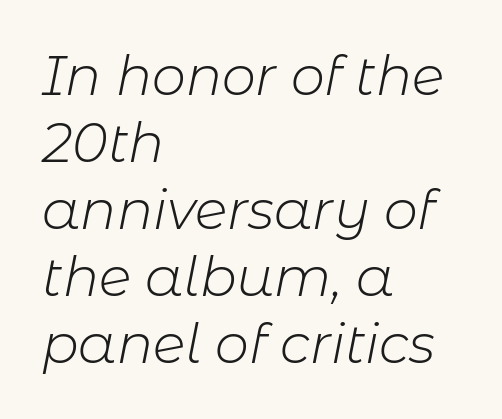
{"italic": "yes", "lean": "right", "slant_degrees": 11, "bold": "no", "weight": "light", "width": "normal", "stroke_contrast": "low", "x_height": "medium", "monospaced": "no", "underline": "no", "align": "left", "line_spacing_ratio": 1.24, "letter_spacing": "normal", "letter_spacing_em": 0.0, "glyph_px": 54}
